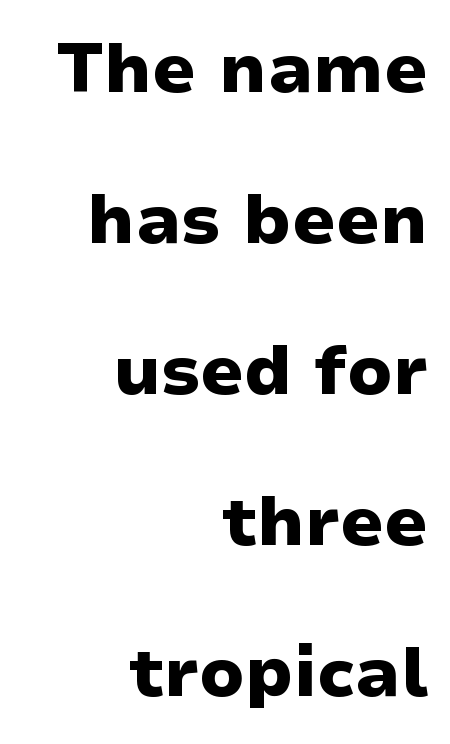
Q: Is the text bold? A: Yes.
Q: Is the text italic (slanted)? A: No, it is upright.
Q: Is the typeface a serif or a sans-serif typeface? A: Sans-serif.
Q: Is the text underlined? A: No.
Q: How is the paragraph aligned? A: Right-aligned.
Q: Is the spacing between letters normal or unusually wide? A: Normal.
Q: Is the spacing between lines tight, normal or loose? A: Loose.
Q: Width (condensed, normal, or wide)? A: Wide.
Q: Stroke contrast? A: Low.
Q: x-height? A: Medium.
Q: Monospaced? A: No.
